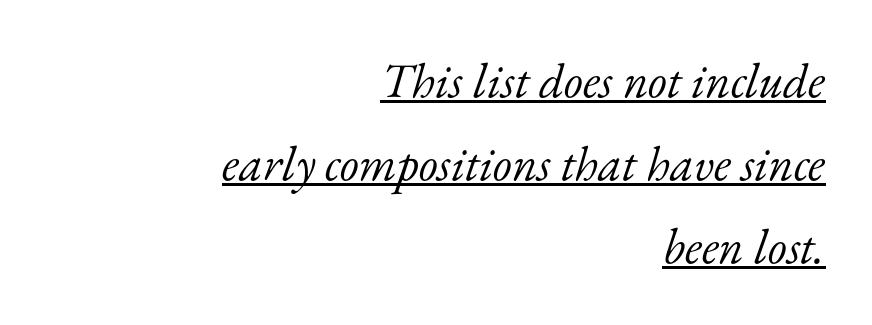
{"serif": "yes", "italic": "yes", "lean": "right", "slant_degrees": 17, "bold": "no", "weight": "light", "width": "normal", "stroke_contrast": "low", "x_height": "small", "monospaced": "no", "underline": "yes", "align": "right", "line_spacing": "normal", "line_spacing_ratio": 1.69, "letter_spacing": "normal", "letter_spacing_em": 0.0, "glyph_px": 49}
